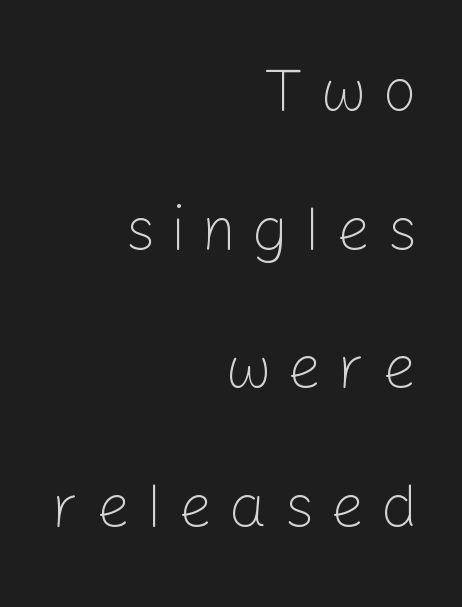
Rule under the text: the space is simply empty. Is the block centered? No — it sits flush against the right margin. The specimen reads as upright at a glance. Varying glyph widths throughout — classic text-font behaviour. The line-height multiplier appears high, well above default. In terms of letterspacing, this is a distinctly airy, spread setting.
